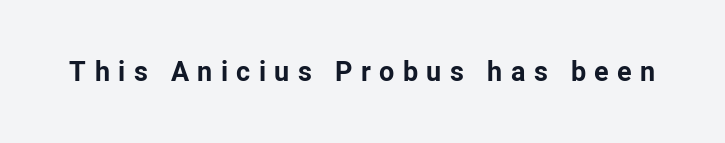
Q: Is the text bold? A: Yes.
Q: Is the text italic (slanted)? A: No, it is upright.
Q: Is the text underlined? A: No.
Q: Is the spacing between letters normal or unusually wide? A: Unusually wide.
